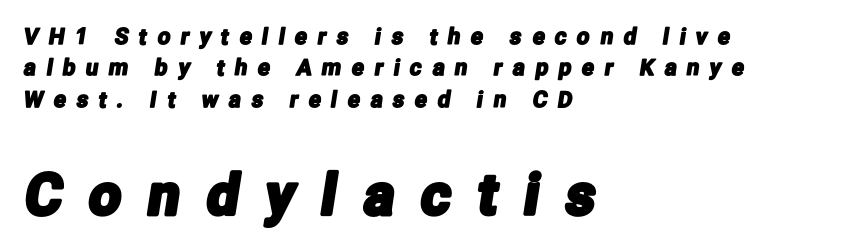
The image shows 56 px condensed sans-serif type; set left-aligned, normal line spacing (1.43x), unusually wide letter spacing (+0.49 em), not underlined; the second (bottom) block is 2.55x larger; low stroke contrast and a medium x-height.
